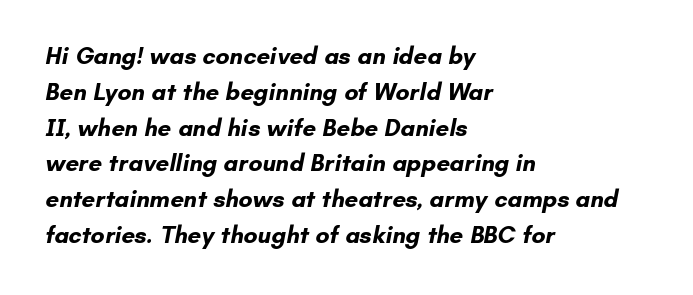
Q: Is the text bold? A: Yes.
Q: Is the text underlined? A: No.
Q: How is the paragraph aligned? A: Left-aligned.
Q: Is the spacing between letters normal or unusually wide? A: Normal.
Q: Is the spacing between lines tight, normal or loose? A: Normal.
